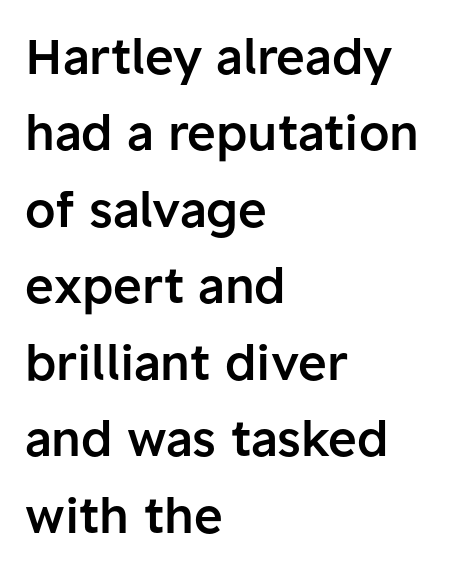
The image shows 49 px semibold sans-serif type, upright; set left-aligned, normal line spacing (1.56x), normal letter spacing, not underlined; low stroke contrast and a medium x-height.
